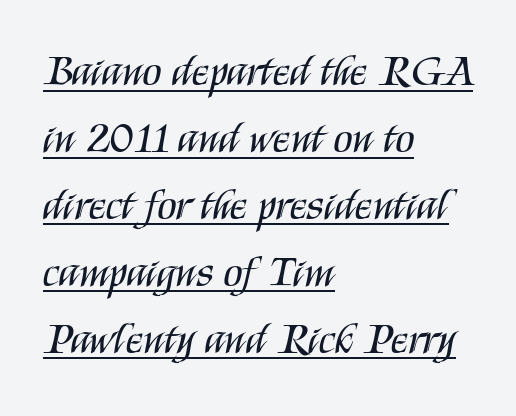
The image shows 44 px regular-weight, condensed sans-serif type; set left-aligned, normal line spacing (1.52x), normal letter spacing, underlined; medium stroke contrast and a large x-height.
